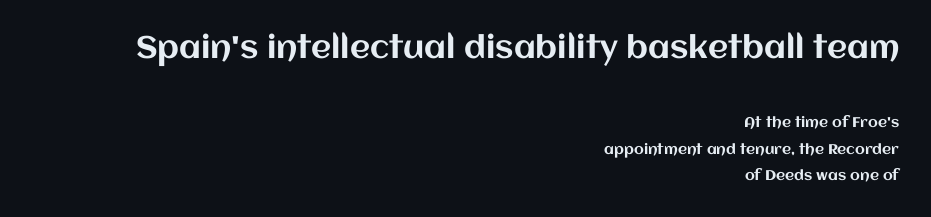
The image shows 31 px text type, upright; set right-aligned, line spacing 1.89x, normal letter spacing, not underlined; the first (top) block is 2.21x larger; medium stroke contrast and a large x-height.
